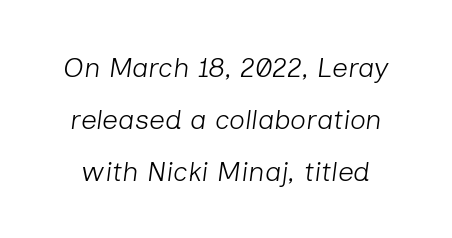
Q: Is the text bold? A: No.
Q: Is the text italic (slanted)? A: Yes, it leans right by about 7 degrees.
Q: Is the text underlined? A: No.
Q: Is the spacing between letters normal or unusually wide? A: Normal.
Q: Width (condensed, normal, or wide)? A: Normal.
Q: Stroke contrast? A: Low.
Q: x-height? A: Medium.
Q: Monospaced? A: No.
